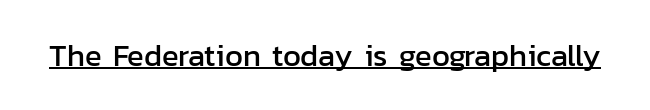
The image shows 31 px sans-serif type, upright; set normal letter spacing, underlined; low stroke contrast and a medium x-height.
